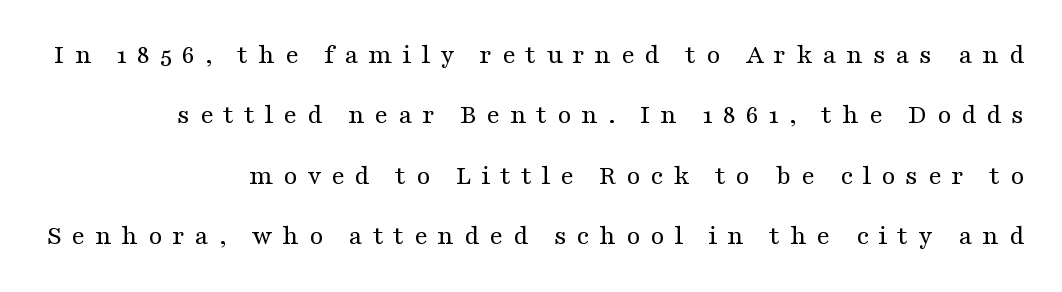
Each letter keeps its own natural width here, so spacing adapts to shape. Note: serifs present on the glyphs. The letters look calm and open, with moderate or lighter stems. Is there much room between lines? Yes — plenty of vertical air separates them. Rendered with straight, roman letterforms.
